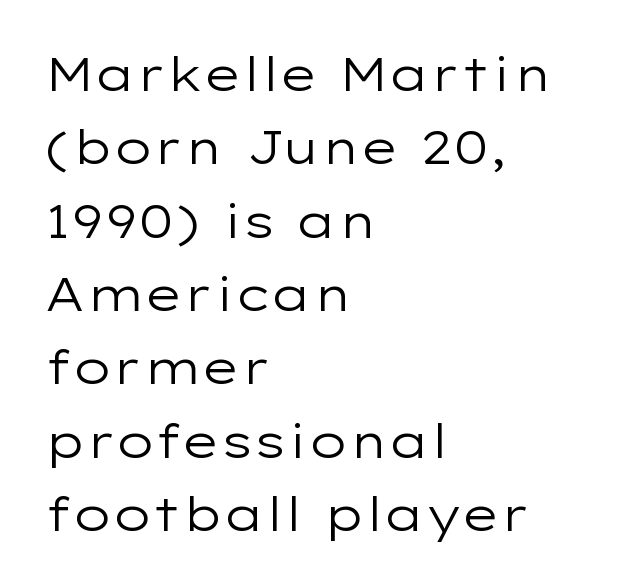
The rag falls on the right side of this text block. Style check: upright. The rendering shows plain stroke endings on the letterforms — a sans-serif design. Here the glyphs are tracked normally, forming tight word shapes.
